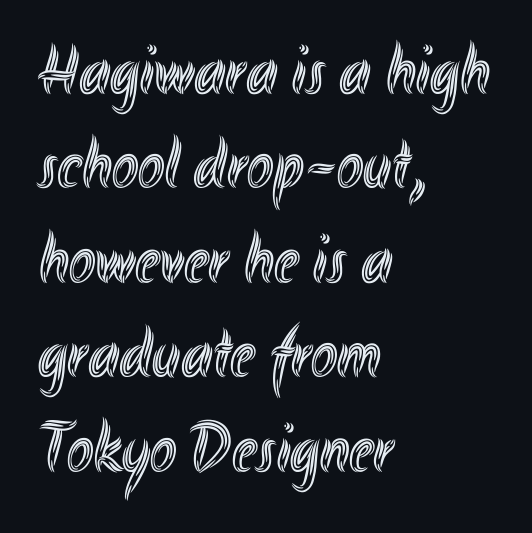
{"width": "condensed", "x_height": "small", "monospaced": "no", "underline": "no", "align": "left", "line_spacing": "normal", "line_spacing_ratio": 1.33, "letter_spacing": "normal", "letter_spacing_em": 0.0, "glyph_px": 71}
